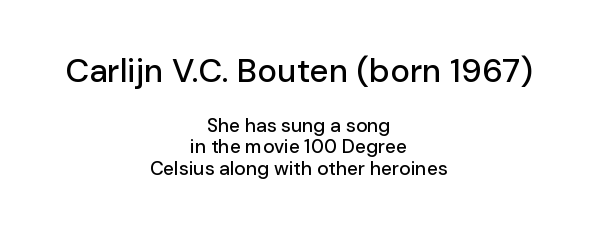
{"serif": "no", "italic": "no", "width": "normal", "stroke_contrast": "low", "x_height": "medium", "monospaced": "no", "underline": "no", "align": "center", "line_spacing": "tight", "line_spacing_ratio": 1.13, "letter_spacing": "normal", "letter_spacing_em": 0.0, "larger_block": "first", "size_ratio": 1.74, "glyph_px": 33}
